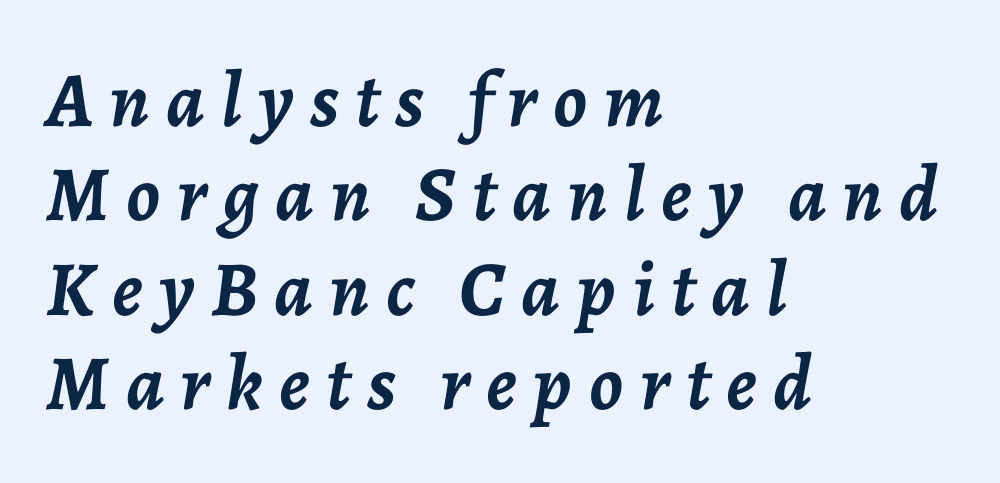
{"italic": "yes", "lean": "right", "slant_degrees": 7, "bold": "yes", "weight": "semibold", "width": "normal", "stroke_contrast": "low", "x_height": "medium", "monospaced": "no", "underline": "no", "align": "left", "line_spacing_ratio": 1.21, "letter_spacing": "wide", "letter_spacing_em": 0.21, "glyph_px": 78}
